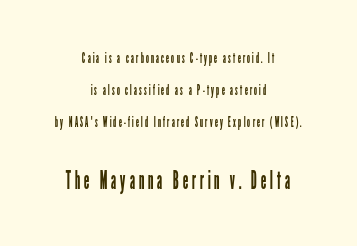
Nobody drew a line under any word here. Quick note: not italic, upright. Layout note: lines centered. This is not heavy type; no bold has been used. Does the bottom block carry the larger type? Yes, it does. Line spacing here is loose.
